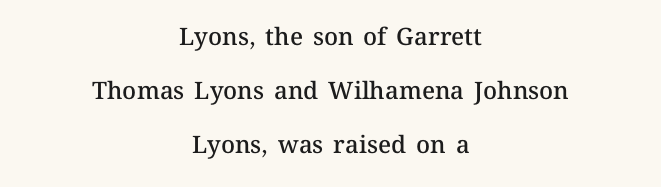
The image shows 24 px text type, upright; set centered, loose line spacing (2.25x), normal letter spacing, not underlined.
